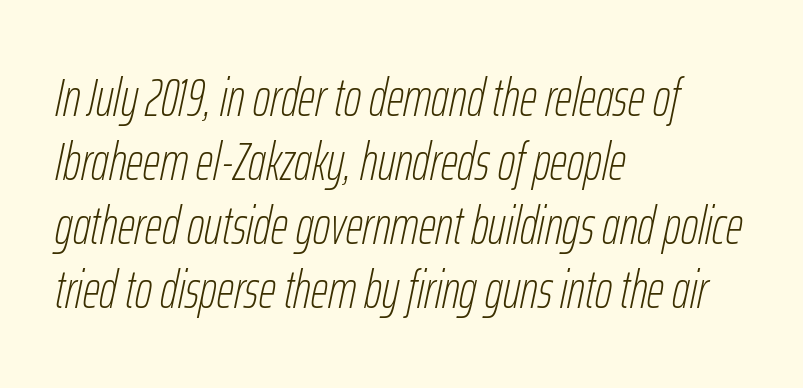
The space beneath each line is pristine and unruled. Think of a printed novel: that variable character pitch is what you see here. The typesetter chose a ragged-right arrangement here. Stroke mass is kept to a normal reading level or below. The lettering tilts uniformly, giving the passage an italic look. Does extra space separate the letters? No, they use regular spacing.
